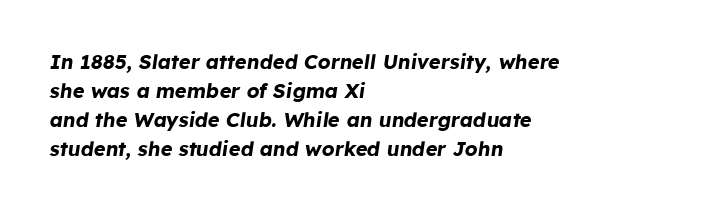
Any mark beneath the type? The region is blank. The passage shown stacks its lines at a standard gap. Bold? Absolutely — the strokes are thick and heavy. The passage shown leans; its letterforms are oblique. All the whitespace from short lines collects on the right.
